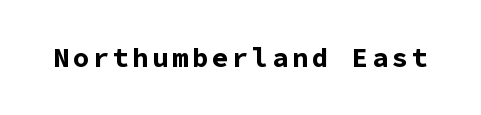
The lettering holds an erect, upright posture throughout. Check the space under the baseline: it is left empty. Does the weight exceed regular? Yes, all the way to bold.
